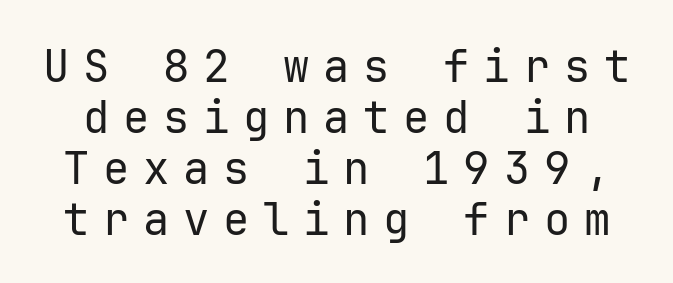
{"serif": "no", "italic": "no", "bold": "no", "weight": "regular", "width": "normal", "stroke_contrast": "low", "x_height": "medium", "monospaced": "yes", "underline": "no", "line_spacing_ratio": 1.16, "letter_spacing": "wide", "letter_spacing_em": 0.31, "glyph_px": 44}
